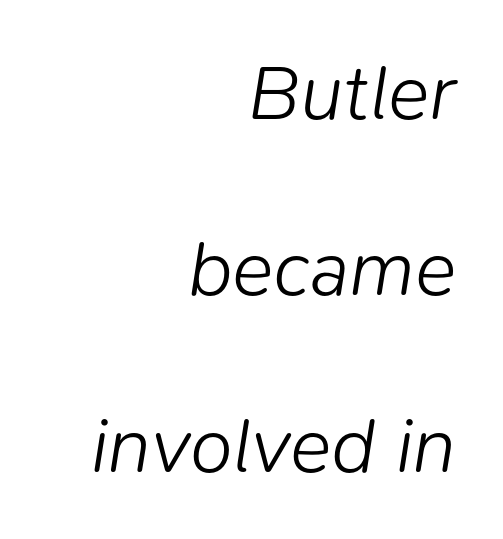
Underlining? Definitely not there. The rendering anchors every line to the right-hand side. Stems here are at most as thick as an everyday book face. If you measured baseline to baseline, you'd find a long distance. If you drew a line through each stem, it would be angled.
